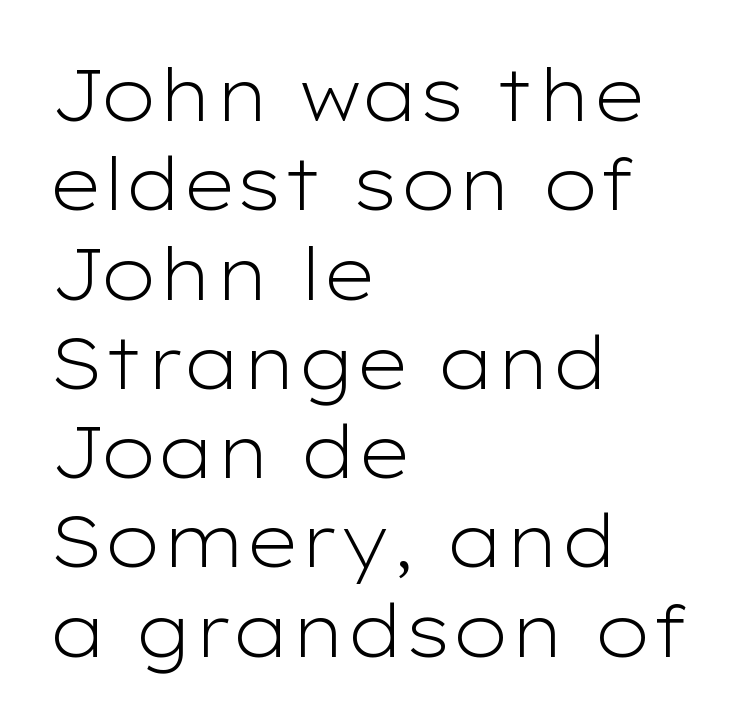
The image shows 72 px light, wide sans-serif type, upright; set left-aligned, line spacing 1.24x, normal letter spacing, not underlined; low stroke contrast and a medium x-height.
